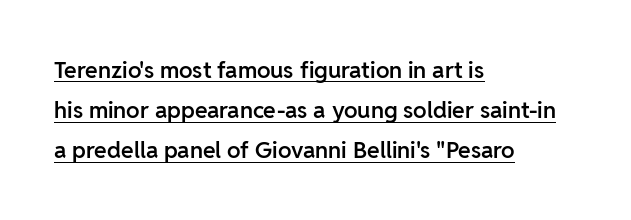
The image shows 23 px text type, upright; set left-aligned, line spacing 1.75x, normal letter spacing, underlined.
